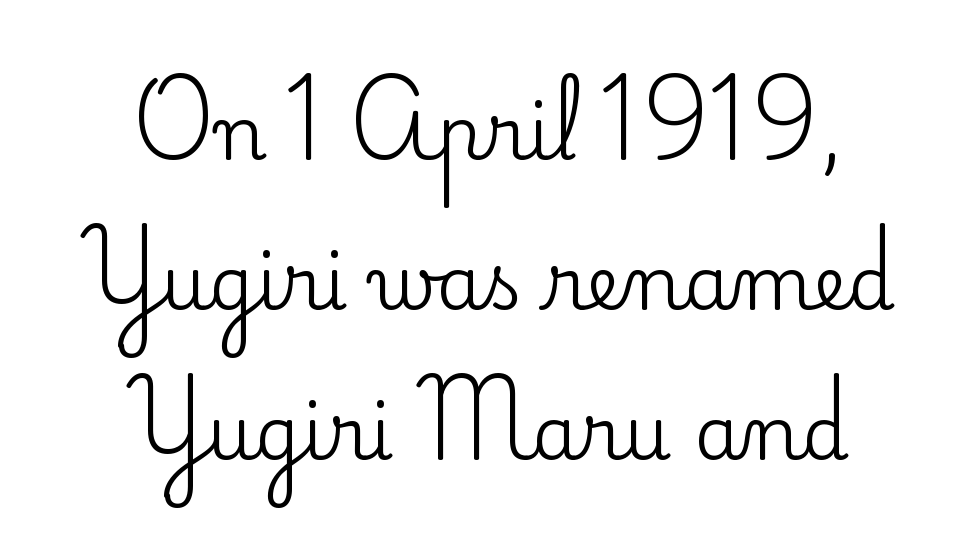
{"serif": "yes", "italic": "no", "width": "normal", "stroke_contrast": "low", "x_height": "small", "monospaced": "no", "underline": "no", "align": "center", "line_spacing": "loose", "line_spacing_ratio": 2.03, "letter_spacing": "normal", "letter_spacing_em": 0.0, "glyph_px": 74}
